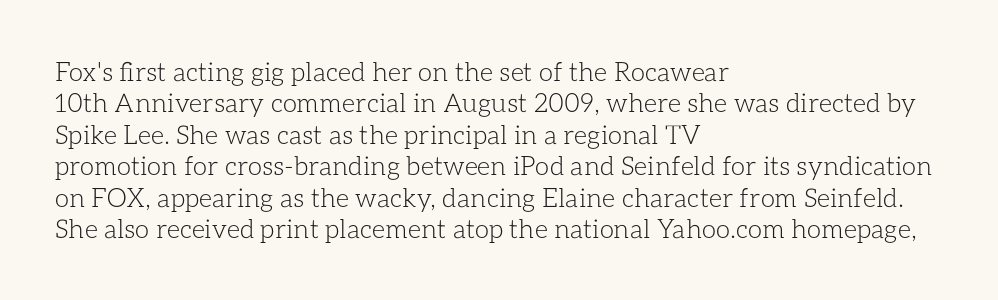
What stands out about the letter spacing? Nothing — it is the standard amount. The rendering anchors every line to the left-hand side. A light-to-regular cut is what we see here. Ordinary non-slanted type is in use.
